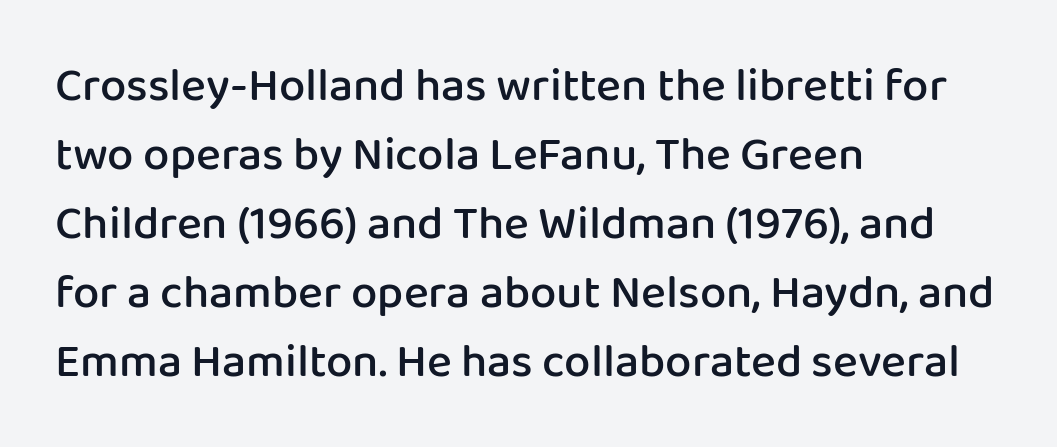
Tall strokes in this sample are plumb rather than angled. Regarding serifs, this sample does without them. The horizontal fit of the characters is conventional and even. Any mark beneath the type? The region is blank. The lines sit at an ordinary, default distance from one another.
